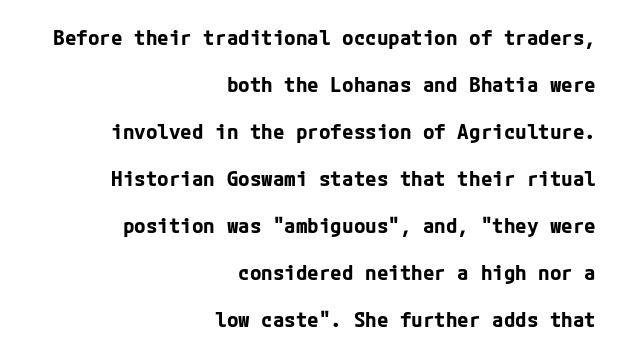
Q: Is the text bold? A: Yes.
Q: Is the text italic (slanted)? A: No, it is upright.
Q: Is the text underlined? A: No.
Q: How is the paragraph aligned? A: Right-aligned.
Q: Is the spacing between letters normal or unusually wide? A: Normal.
Q: Is the spacing between lines tight, normal or loose? A: Loose.
